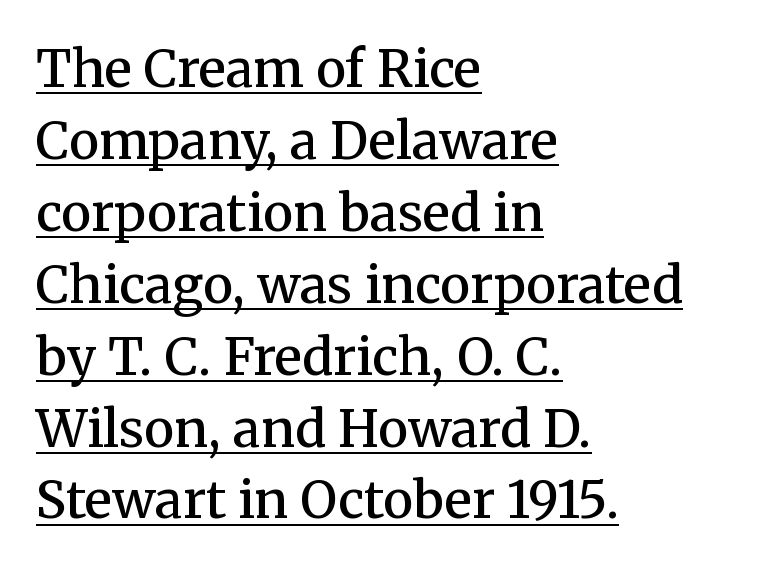
{"serif": "yes", "italic": "no", "bold": "semi", "weight": "semibold", "width": "normal", "stroke_contrast": "medium", "x_height": "medium", "monospaced": "no", "underline": "yes", "align": "left", "line_spacing": "normal", "line_spacing_ratio": 1.41, "letter_spacing": "normal", "letter_spacing_em": 0.0, "glyph_px": 51}
